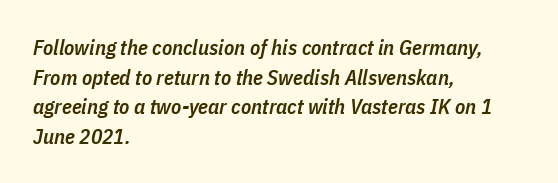
Q: Is the text bold? A: Semi-bold.
Q: Is the text italic (slanted)? A: Yes, it leans right by about 11 degrees.
Q: Is the text underlined? A: No.
Q: How is the paragraph aligned? A: Left-aligned.
Q: Is the spacing between letters normal or unusually wide? A: Normal.
Q: Is the spacing between lines tight, normal or loose? A: Normal.
